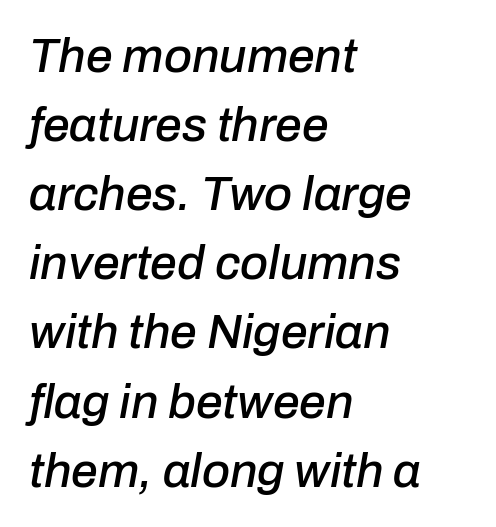
The image shows 48 px text type, italic (leaning right); set left-aligned, normal line spacing (1.44x), normal letter spacing, not underlined; low stroke contrast and a medium x-height.
